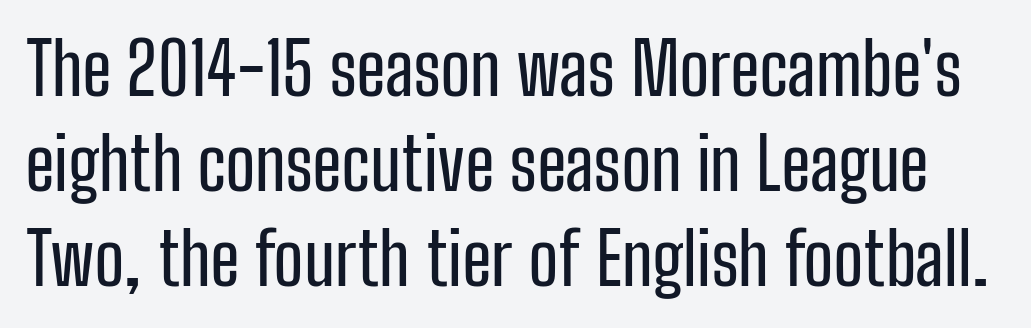
Q: Is the text italic (slanted)? A: No, it is upright.
Q: Is the typeface a serif or a sans-serif typeface? A: Sans-serif.
Q: Is the text underlined? A: No.
Q: Is the spacing between letters normal or unusually wide? A: Normal.
Q: Is the spacing between lines tight, normal or loose? A: Normal.
Q: Width (condensed, normal, or wide)? A: Condensed.
Q: Stroke contrast? A: Low.
Q: x-height? A: Medium.
Q: Monospaced? A: No.
